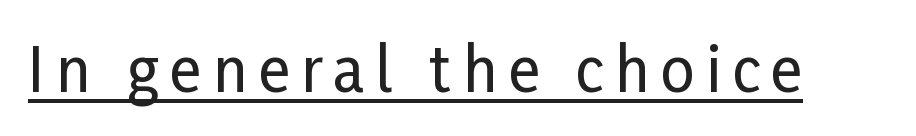
The image shows 60 px condensed sans-serif type, upright; set underlined; low stroke contrast and a medium x-height.
